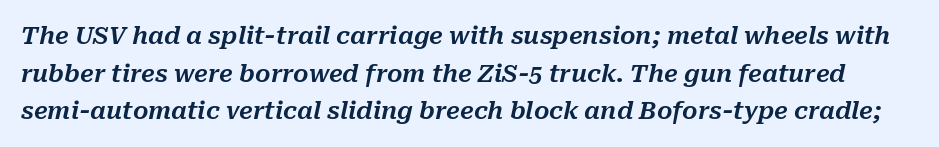
{"italic": "yes", "lean": "right", "slant_degrees": 10, "underline": "no", "line_spacing": "normal", "line_spacing_ratio": 1.57, "letter_spacing": "normal", "letter_spacing_em": 0.0, "glyph_px": 24}
